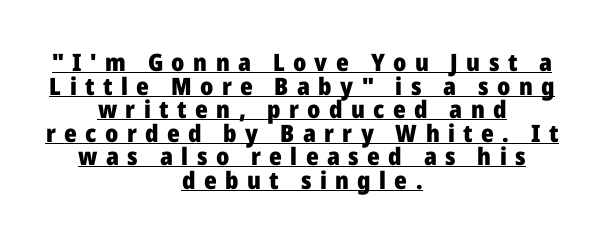
Q: Is the text bold? A: Yes.
Q: Is the text italic (slanted)? A: No, it is upright.
Q: Is the text underlined? A: Yes.
Q: How is the paragraph aligned? A: Centered.
Q: Is the spacing between letters normal or unusually wide? A: Unusually wide.
Q: Is the spacing between lines tight, normal or loose? A: Tight.
